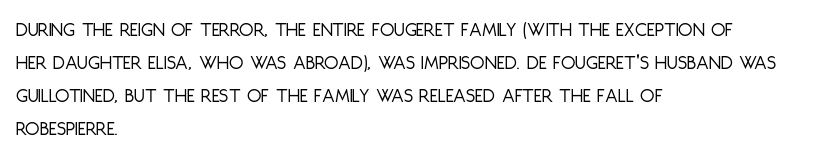
No italicization has been applied; the sample stays upright. This rendering features lettering with no underline. Summary of weight: not heavy and not bold. The typesetter chose a ragged-right arrangement here. The vertical gap from one line to the next is medium.
